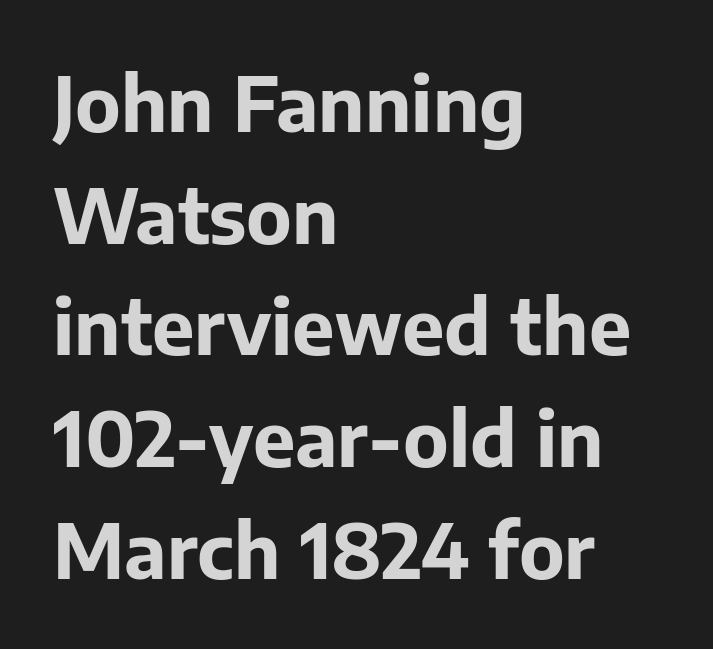
Q: Is the text bold? A: Yes.
Q: Is the text italic (slanted)? A: No, it is upright.
Q: Is the typeface a serif or a sans-serif typeface? A: Sans-serif.
Q: Is the text underlined? A: No.
Q: How is the paragraph aligned? A: Left-aligned.
Q: Is the spacing between letters normal or unusually wide? A: Normal.
Q: Is the spacing between lines tight, normal or loose? A: Normal.
Q: Width (condensed, normal, or wide)? A: Normal.
Q: Stroke contrast? A: Low.
Q: x-height? A: Medium.
Q: Monospaced? A: No.
